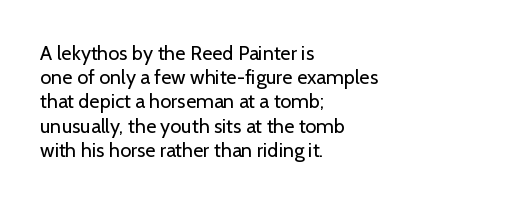
Tall strokes in this sample are plumb rather than angled. Decoration check: the copy has no underline. Words appear dense and cohesive because spacing is normal. The typesetter chose a ragged-right arrangement here.
